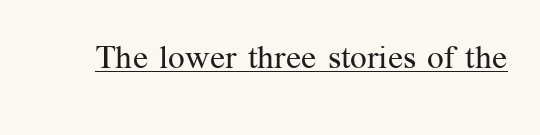
This rendering leaves character spacing at its baseline value. The cut favours lightness, reaching ordinary text weight at its darkest. Classification — serif. Note the varied advance widths — an 'i' is clearly narrower than an 'm'.
